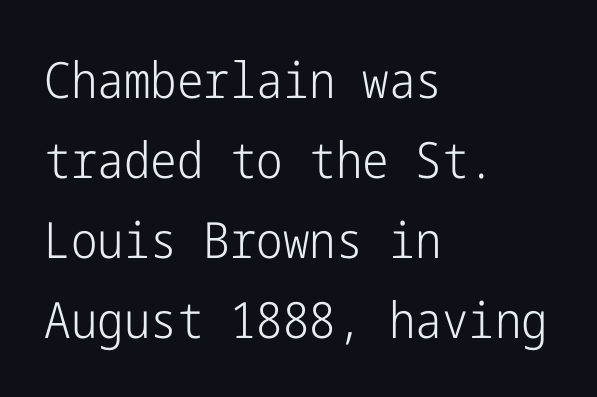
{"serif": "no", "italic": "no", "bold": "no", "weight": "light", "width": "condensed", "stroke_contrast": "low", "x_height": "medium", "underline": "no", "align": "left", "line_spacing": "normal", "line_spacing_ratio": 1.6, "letter_spacing": "normal", "letter_spacing_em": 0.0, "glyph_px": 50}
